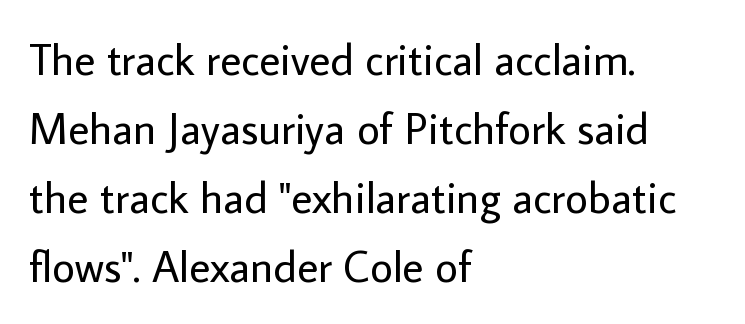
The image shows 44 px regular-weight sans-serif type, upright; set left-aligned, normal line spacing (1.57x), normal letter spacing, not underlined; low stroke contrast and a medium x-height.
